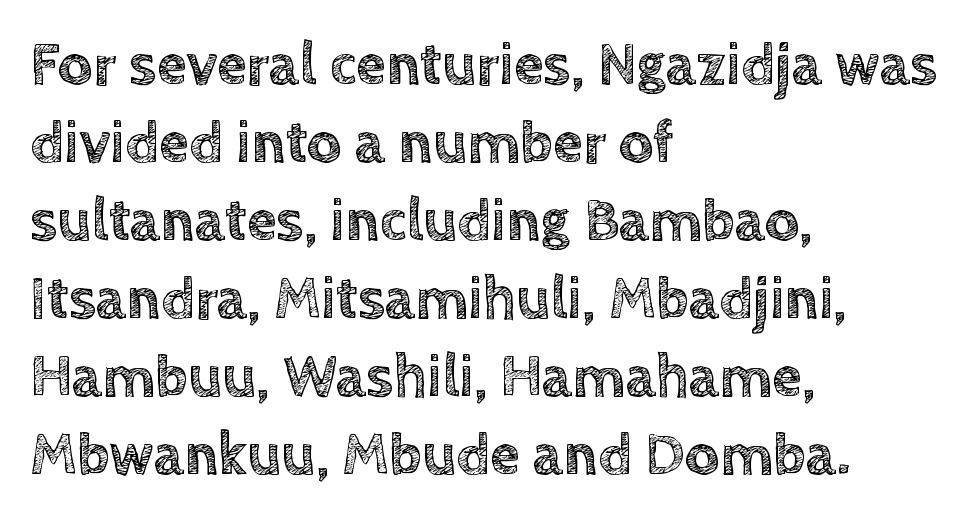
Q: Is the text italic (slanted)? A: No, it is upright.
Q: Is the text underlined? A: No.
Q: How is the paragraph aligned? A: Left-aligned.
Q: Is the spacing between letters normal or unusually wide? A: Normal.
Q: Is the spacing between lines tight, normal or loose? A: Normal.
Q: Width (condensed, normal, or wide)? A: Normal.
Q: x-height? A: Large.
Q: Monospaced? A: No.
